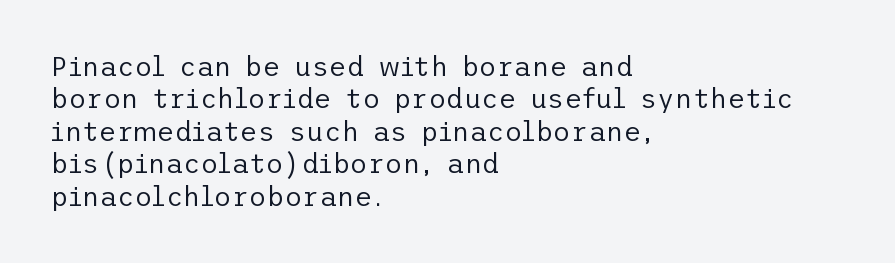
The image shows 27 px text type, upright; set left-aligned, line spacing 1.2x, normal letter spacing, not underlined.
